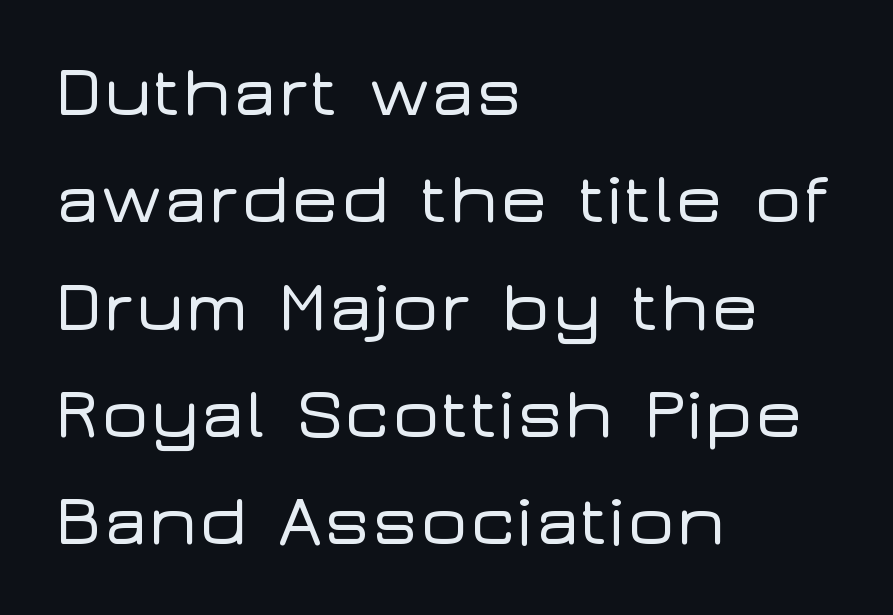
Is this a fixed-width face? No — the glyphs have proportional, varying widths. A typesetter would call this leading conventional body-copy spacing. This is roman type, the default non-slanted kind. Words appear dense and cohesive because spacing is normal. Descender tails drop into unmarked territory.
